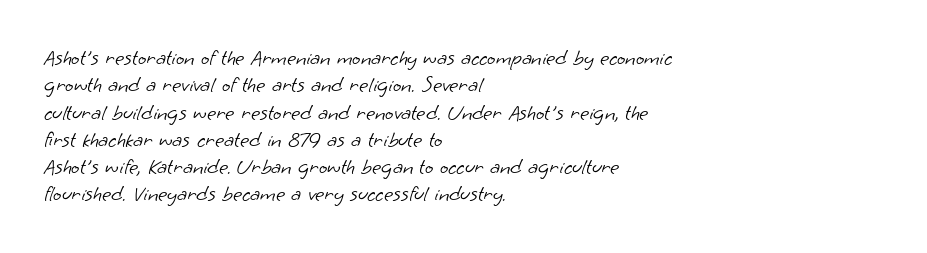
{"bold": "no", "underline": "no", "align": "left", "line_spacing_ratio": 1.24, "letter_spacing": "normal", "letter_spacing_em": 0.0, "glyph_px": 22}
